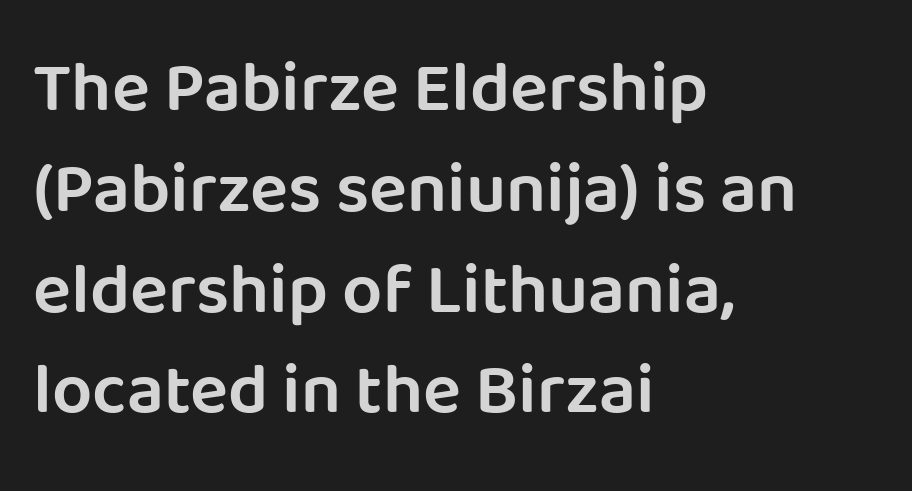
{"serif": "no", "italic": "no", "bold": "semi", "weight": "semibold", "width": "normal", "stroke_contrast": "low", "x_height": "large", "monospaced": "no", "underline": "no", "align": "left", "line_spacing": "normal", "line_spacing_ratio": 1.42, "letter_spacing": "normal", "letter_spacing_em": 0.0, "glyph_px": 71}
